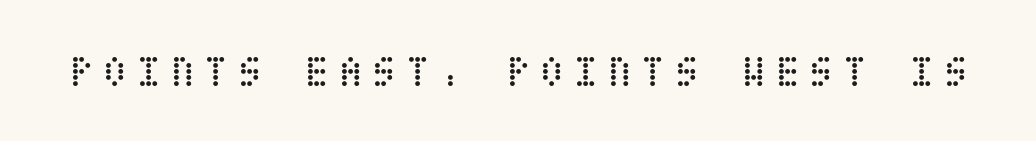
The image shows 45 px regular-weight, condensed type, upright; set unusually wide letter spacing (+0.2 em), not underlined; low stroke contrast and a large x-height.
